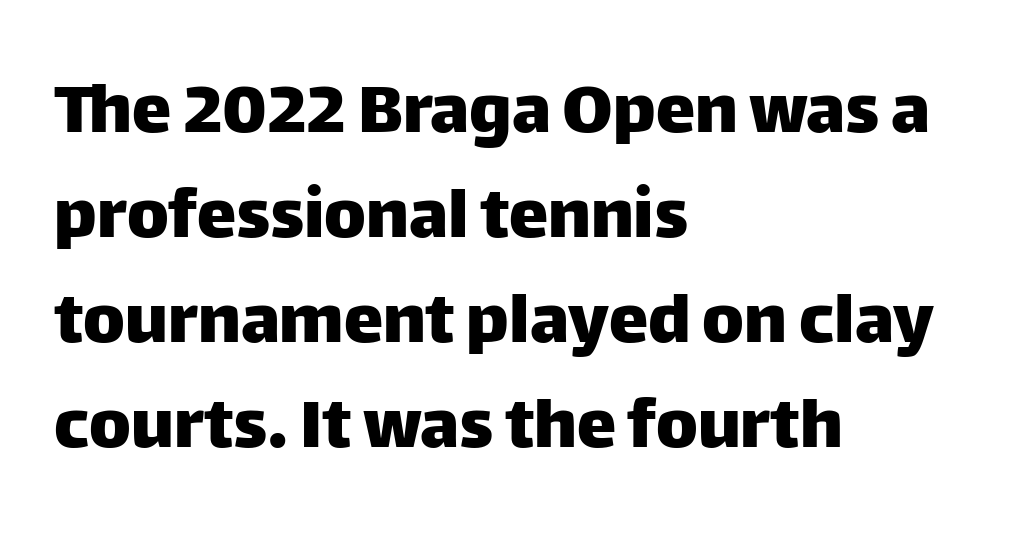
Unlike a traditional serif, this face leaves its strokes unadorned. The lines are quadded left. Style check: upright. The specimen omits any rule beneath the text block's lines.
